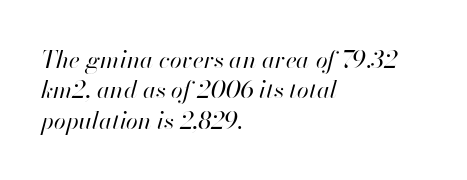
{"italic": "yes", "lean": "right", "slant_degrees": 13, "bold": "no", "underline": "no", "align": "left", "line_spacing": "normal", "line_spacing_ratio": 1.27, "letter_spacing": "normal", "letter_spacing_em": 0.0, "glyph_px": 24}
